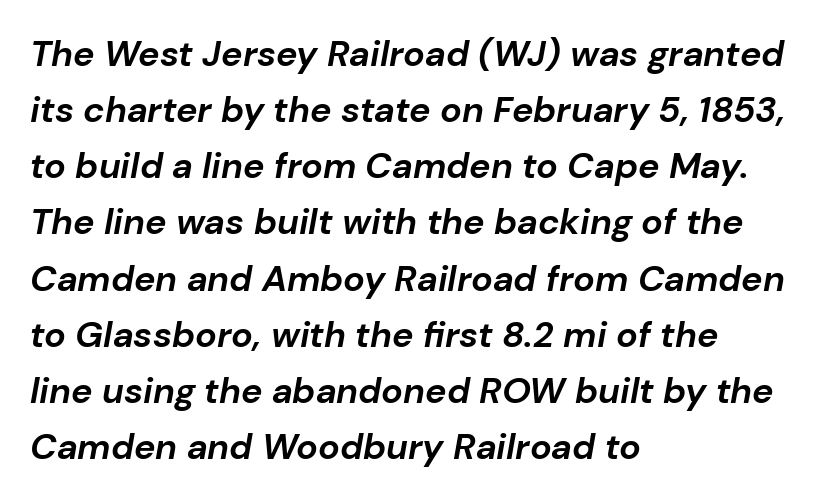
The image shows 36 px bold type, italic (leaning right); set left-aligned, normal line spacing (1.56x), normal letter spacing, not underlined; low stroke contrast and a medium x-height.
